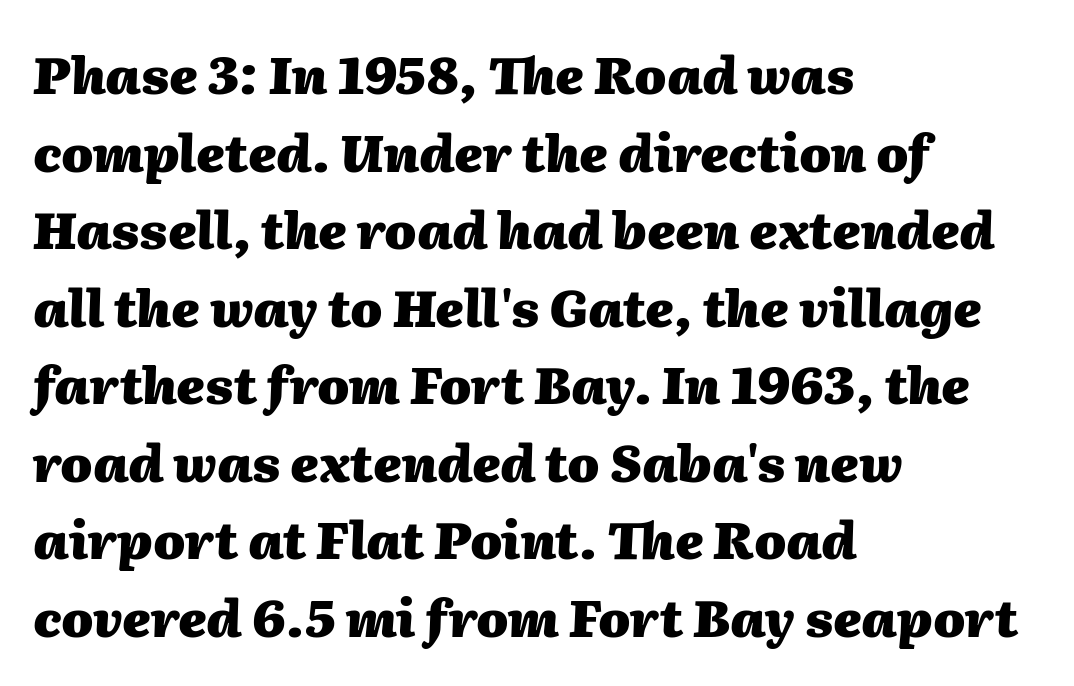
The image shows 51 px heavy type, italic (leaning right); set left-aligned, normal line spacing (1.52x), normal letter spacing, not underlined; medium stroke contrast and a medium x-height.
